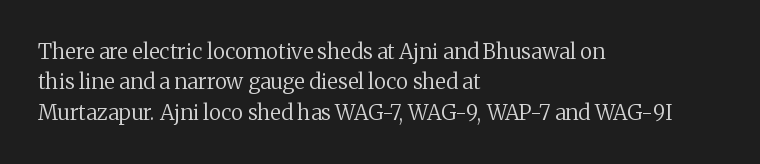
The image shows 21 px text type, upright; set left-aligned, normal line spacing (1.45x), normal letter spacing, not underlined.
